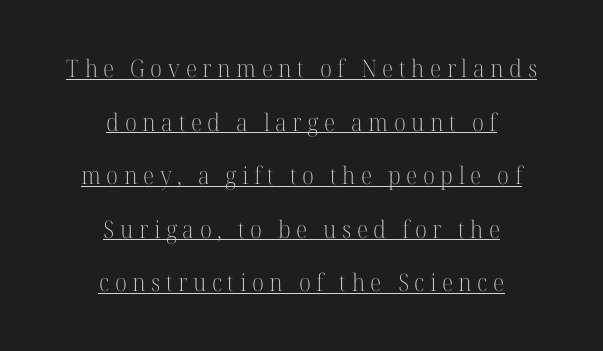
Q: Is the text bold? A: No.
Q: Is the text italic (slanted)? A: No, it is upright.
Q: Is the text underlined? A: Yes.
Q: How is the paragraph aligned? A: Centered.
Q: Is the spacing between letters normal or unusually wide? A: Unusually wide.
Q: Is the spacing between lines tight, normal or loose? A: Loose.
